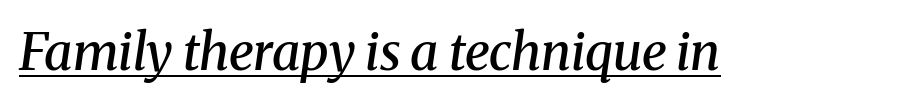
The image shows 51 px semibold serif type, italic (leaning right); set normal letter spacing, underlined; medium stroke contrast and a medium x-height.
